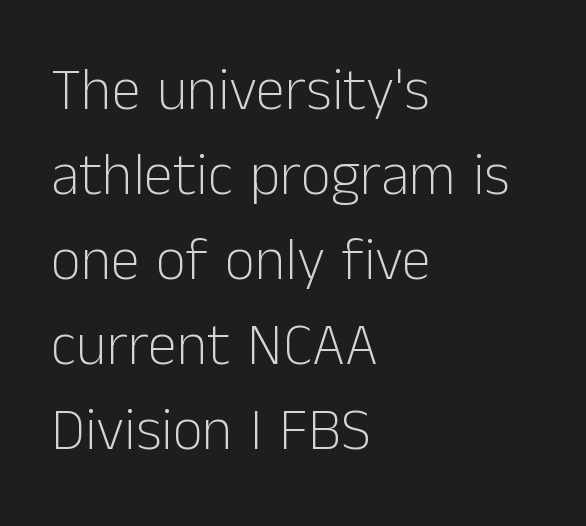
Q: Is the text bold? A: No.
Q: Is the text italic (slanted)? A: No, it is upright.
Q: Is the typeface a serif or a sans-serif typeface? A: Sans-serif.
Q: Is the text underlined? A: No.
Q: How is the paragraph aligned? A: Left-aligned.
Q: Is the spacing between letters normal or unusually wide? A: Normal.
Q: Is the spacing between lines tight, normal or loose? A: Normal.
Q: Width (condensed, normal, or wide)? A: Normal.
Q: Stroke contrast? A: Low.
Q: x-height? A: Medium.
Q: Monospaced? A: No.
